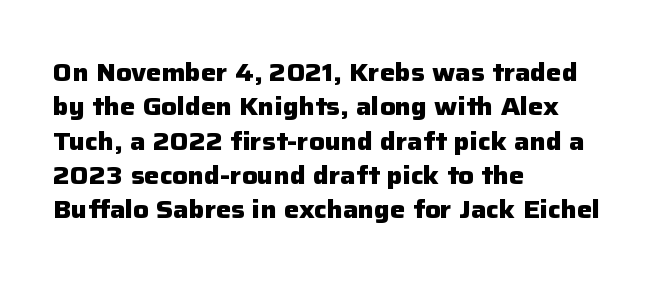
The passage shown is emphatically bold. The space directly below the letters is spotless. Italic? Not at all — the glyphs are vertical. The block of text has a typical density, with ordinary space between rows.
